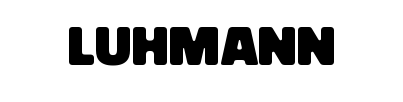
Observe the absence of serifs on each vertical stroke in this sample. Just letters on the line, the space beneath them empty. Do the characters align in a grid? No, the font is proportional. The rag falls on both sides of this text block equally.
